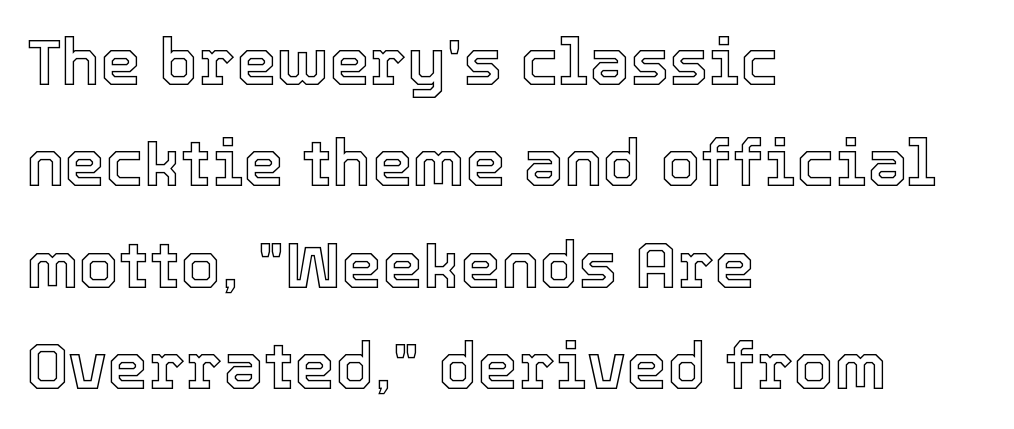
Q: Is the text italic (slanted)? A: No, it is upright.
Q: Is the text underlined? A: No.
Q: How is the paragraph aligned? A: Left-aligned.
Q: Is the spacing between letters normal or unusually wide? A: Normal.
Q: Is the spacing between lines tight, normal or loose? A: Normal.
Q: Width (condensed, normal, or wide)? A: Normal.
Q: x-height? A: Medium.
Q: Monospaced? A: No.
